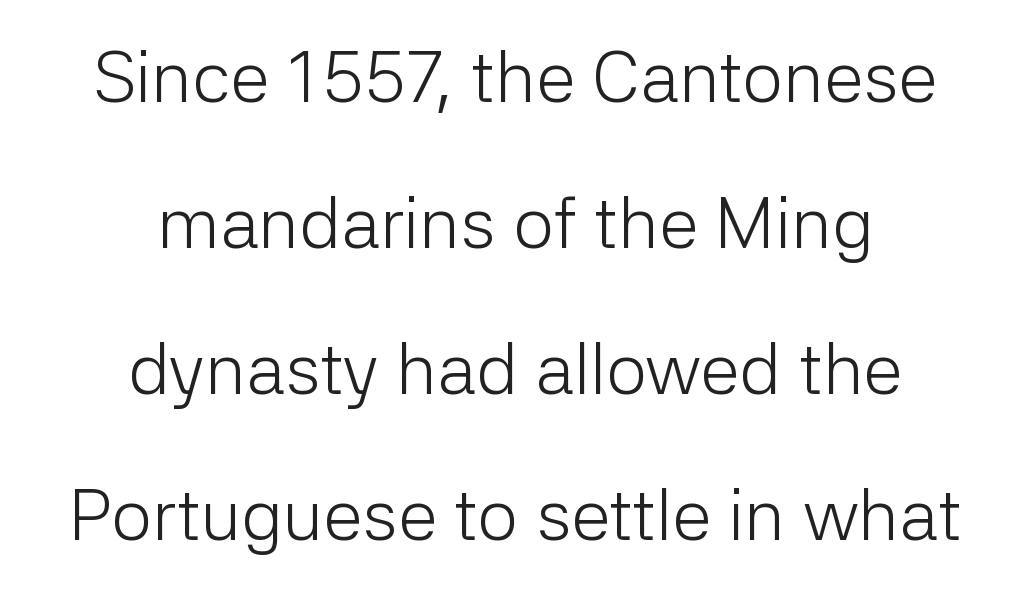
Here the designer chose a conventional face with non-uniform glyph widths. The letters stand straight up with perfectly vertical stems. One-word summary of the alignment: center. The designer dialed line spacing up above the default. This sample uses plain, unmodified letter spacing.
